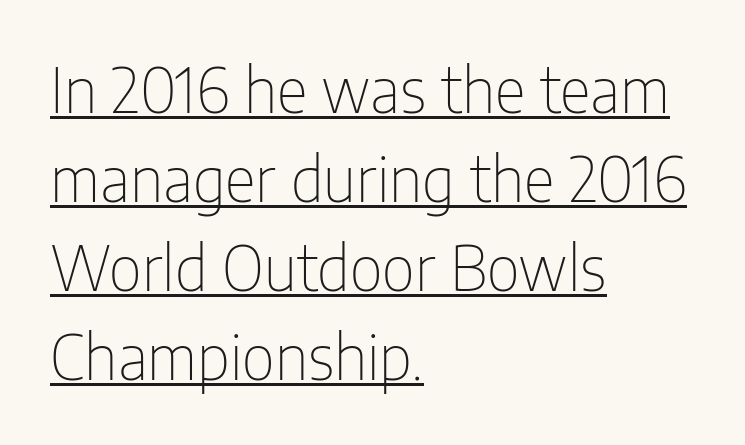
Each letter's strokes conclude bluntly, with no projecting serifs. This block has exactly the height ordinary leading produces. The letters stand straight up with perfectly vertical stems. Heaviness? Minimal to ordinary, like unemphasized prose.
